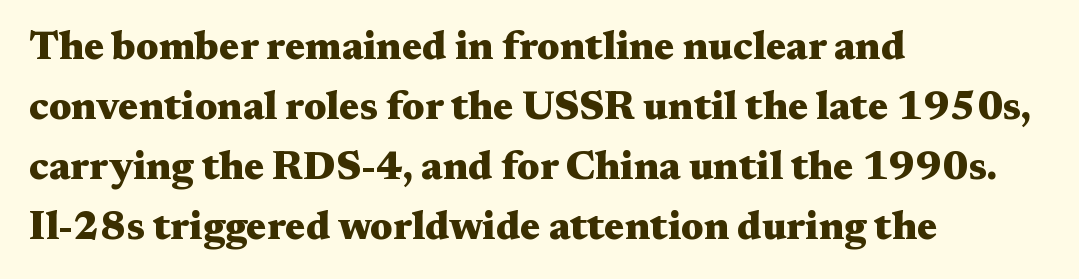
You could not count columns in this text — the font is proportionally spaced. Unmarked baselines from the first word to the last. Teacher's note: observe the even left margin — that is flush-left alignment. In terms of letterspacing, this is plain default setting. Each letter's strokes conclude with small projecting serifs.
